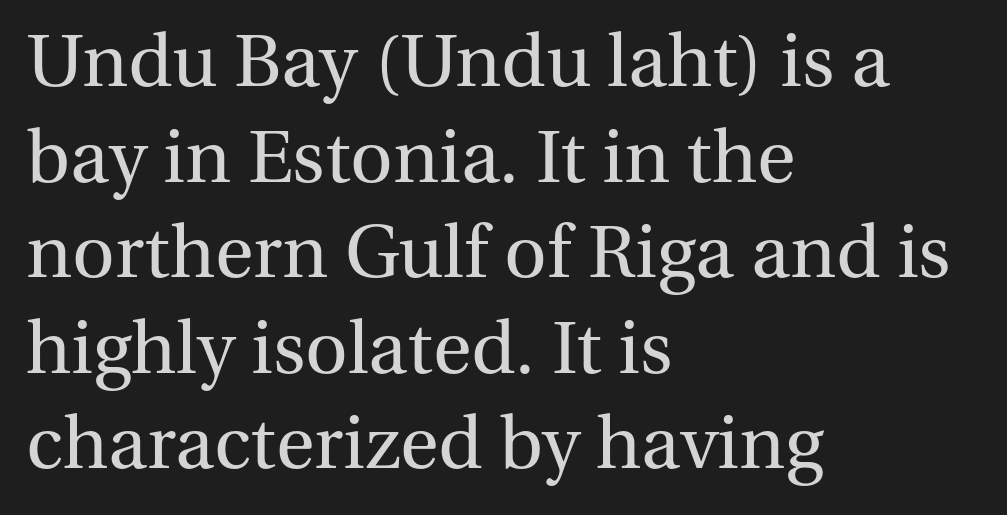
The line texture is even and compact thanks to regular tracking. The setting favours the left margin, as ordinary paragraphs usually do. Here the designer chose a conventional face with non-uniform glyph widths. A clean baseline with only descenders dipping below it.
